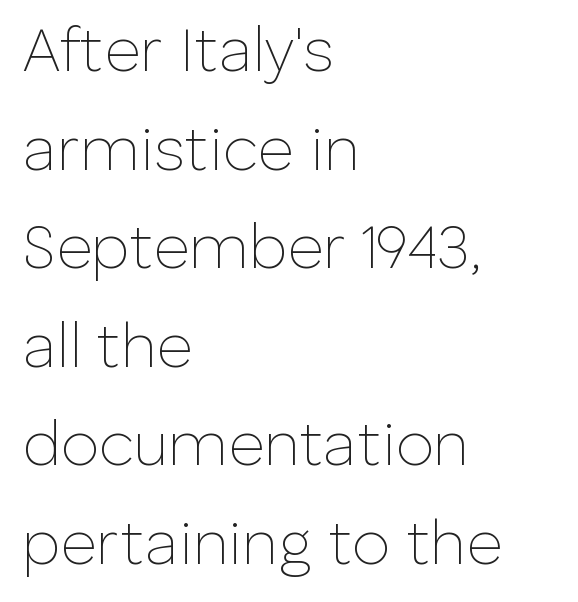
{"serif": "no", "italic": "no", "bold": "no", "weight": "thin", "width": "normal", "stroke_contrast": "low", "x_height": "medium", "monospaced": "no", "underline": "no", "align": "left", "line_spacing": "normal", "line_spacing_ratio": 1.59, "letter_spacing": "normal", "letter_spacing_em": 0.0, "glyph_px": 62}
